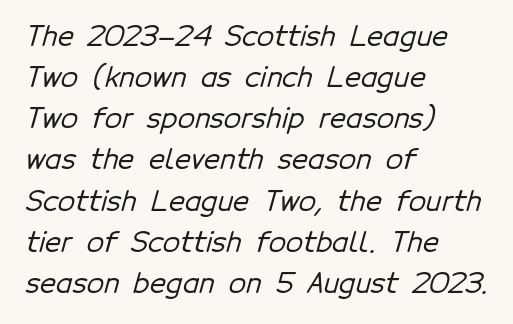
Q: Is the typeface a serif or a sans-serif typeface? A: Sans-serif.
Q: Is the text underlined? A: No.
Q: How is the paragraph aligned? A: Left-aligned.
Q: Is the spacing between letters normal or unusually wide? A: Normal.
Q: Is the spacing between lines tight, normal or loose? A: Normal.
Q: Width (condensed, normal, or wide)? A: Normal.
Q: Stroke contrast? A: Low.
Q: x-height? A: Medium.
Q: Monospaced? A: No.
